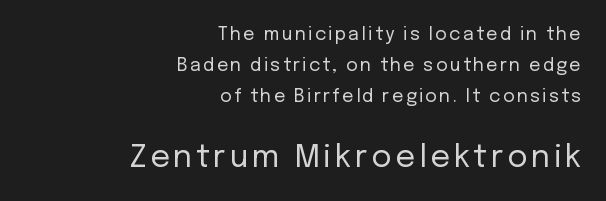
The image shows 31 px regular-weight sans-serif type, upright; set right-aligned, line spacing 1.71x, not underlined; the second (bottom) block is 1.72x larger; low stroke contrast and a medium x-height.
